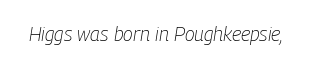
Q: Is the text bold? A: No.
Q: Is the text italic (slanted)? A: Yes, it leans right by about 9 degrees.
Q: Is the text underlined? A: No.
Q: Is the spacing between letters normal or unusually wide? A: Normal.
